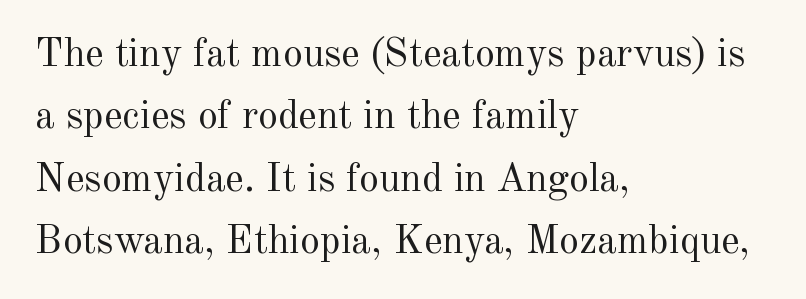
The image shows 40 px regular-weight serif type, upright; set left-aligned, normal line spacing (1.56x), normal letter spacing, not underlined; a small x-height.
